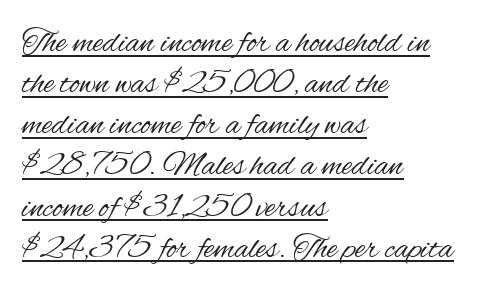
The image shows 34 px regular-weight, condensed sans-serif type; set left-aligned, line spacing 1.21x, normal letter spacing, underlined; medium stroke contrast and a small x-height.
